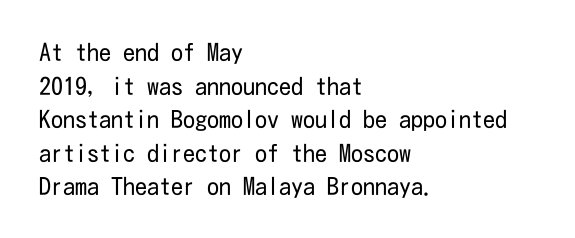
{"italic": "no", "bold": "no", "underline": "no", "align": "left", "line_spacing": "normal", "line_spacing_ratio": 1.4, "letter_spacing": "normal", "letter_spacing_em": 0.0, "glyph_px": 24}
